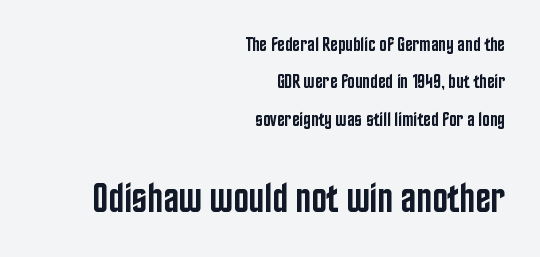
The image shows 41 px semibold, condensed sans-serif type, upright; set right-aligned, line spacing 1.87x, normal letter spacing, not underlined; the second (bottom) block is 2.05x larger; low stroke contrast and a large x-height.
